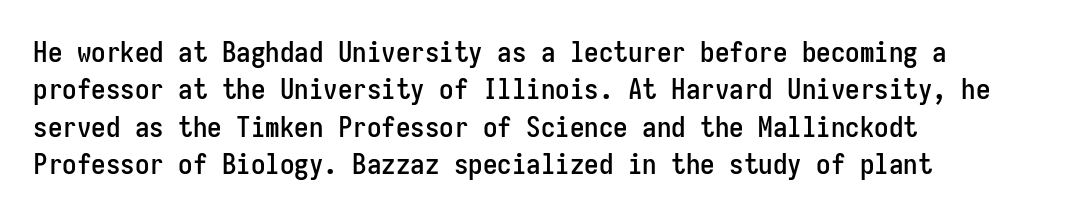
{"serif": "no", "italic": "no", "width": "condensed", "stroke_contrast": "low", "x_height": "medium", "monospaced": "yes", "underline": "no", "align": "left", "line_spacing": "normal", "line_spacing_ratio": 1.29, "letter_spacing": "normal", "letter_spacing_em": 0.0, "glyph_px": 29}
